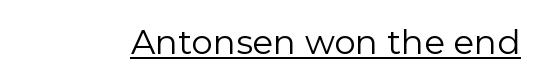
{"serif": "no", "italic": "no", "bold": "no", "weight": "regular", "width": "normal", "stroke_contrast": "low", "x_height": "medium", "monospaced": "no", "underline": "yes", "letter_spacing": "normal", "letter_spacing_em": 0.0, "glyph_px": 34}
